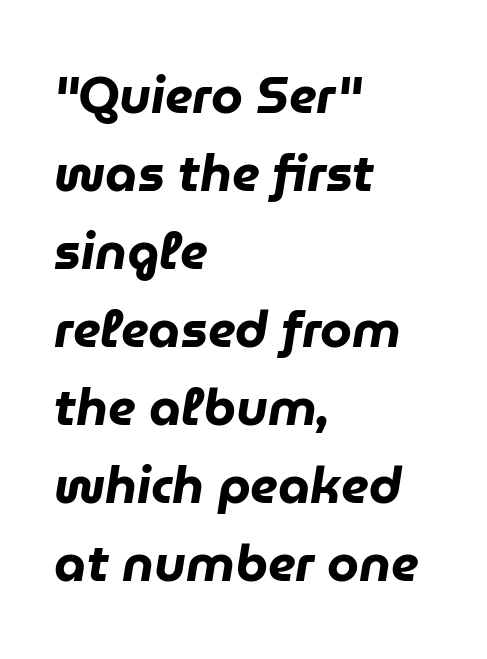
The letters advance in unequal steps, a hallmark of proportional type. Each row of text sits above clean, open space. You'd pick this weight for a headline — it's a proper bold. Where is the straight margin? On the left.
